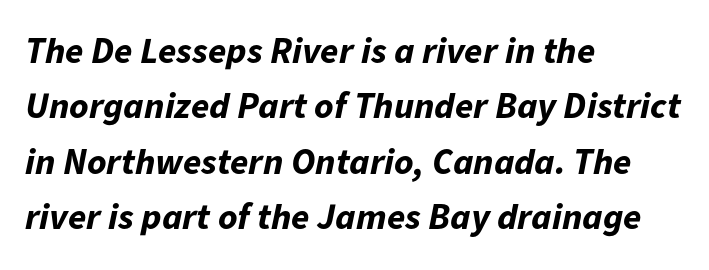
The image shows 37 px bold type, italic (leaning right); set left-aligned, normal line spacing (1.5x), normal letter spacing, not underlined; low stroke contrast and a medium x-height.
